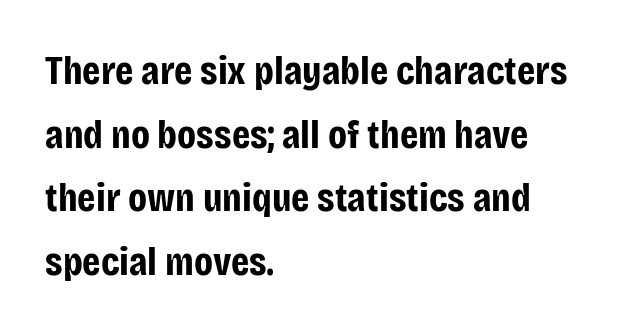
{"serif": "no", "italic": "no", "bold": "yes", "weight": "bold", "width": "condensed", "stroke_contrast": "low", "x_height": "large", "monospaced": "no", "underline": "no", "align": "left", "line_spacing": "normal", "line_spacing_ratio": 1.55, "letter_spacing": "normal", "letter_spacing_em": 0.0, "glyph_px": 41}
